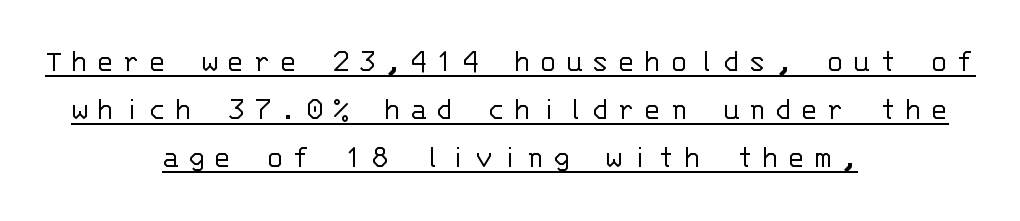
The image shows 33 px light sans-serif type, upright, monospaced; set centered, normal line spacing (1.45x), unusually wide letter spacing (+0.25 em), underlined; low stroke contrast and a large x-height.
